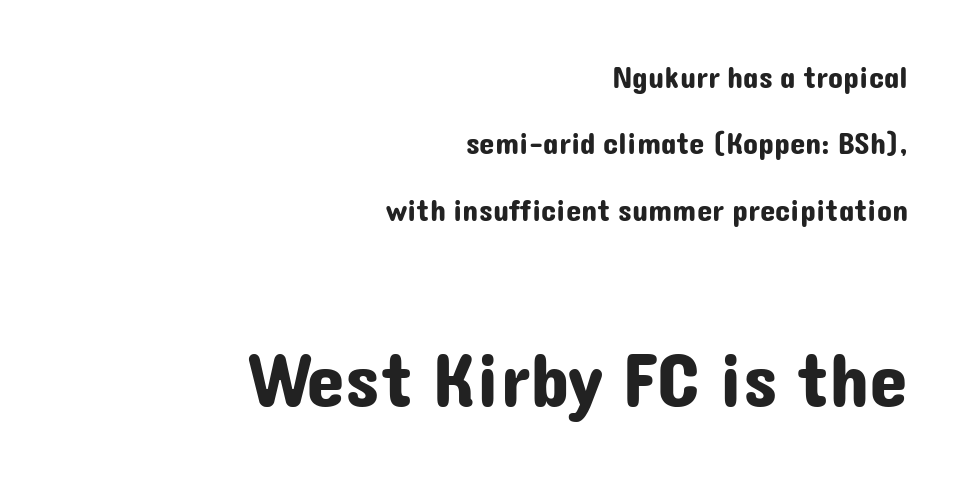
Nothing unusual about the tracking: characters are spaced as the font intends. A bare baseline throughout the passage. When letters stand straight like this, we call the style roman or upright. Each letter's strokes conclude bluntly, with no projecting serifs.
